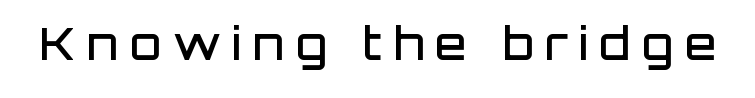
On the weight axis this lands at semibold, roughly 600. A roman cut, with each character standing at attention. This sample uses a sans-serif face. Is this a fixed-width face? No — the glyphs have proportional, varying widths.
